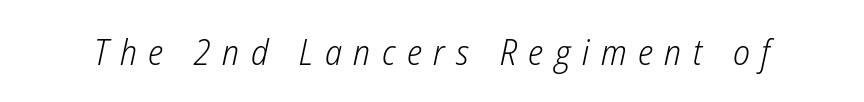
The image shows 36 px light, condensed type, italic (leaning right); set unusually wide letter spacing (+0.32 em), not underlined; low stroke contrast and a medium x-height.
